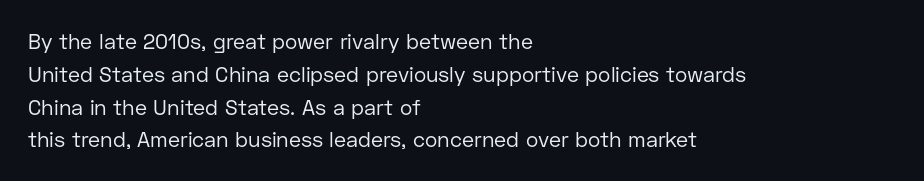
The image shows 21 px text type, upright; set left-aligned, normal line spacing (1.56x), normal letter spacing, not underlined.
